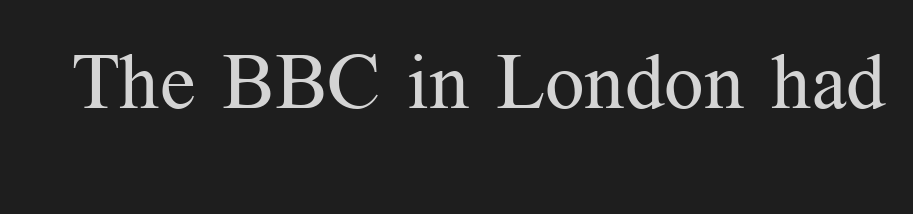
{"serif": "yes", "italic": "no", "bold": "no", "weight": "regular", "width": "normal", "stroke_contrast": "medium", "x_height": "medium", "monospaced": "no", "underline": "no", "letter_spacing": "normal", "letter_spacing_em": 0.0, "glyph_px": 78}
